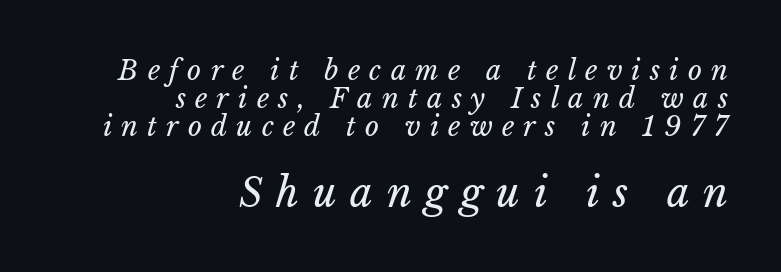
Visually the block forms a straight wall on the right and a jagged coastline on the left. Underline: absent. If you measured baseline to baseline, you'd find a short distance. Which of the two is more prominent by size? The second, at the bottom. Substantial extra tracking has been applied to these lines.
